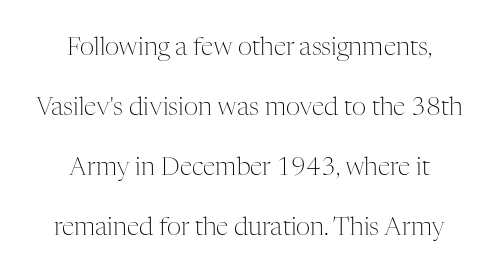
The image shows 25 px text type, upright; set centered, loose line spacing (2.4x), normal letter spacing, not underlined.
